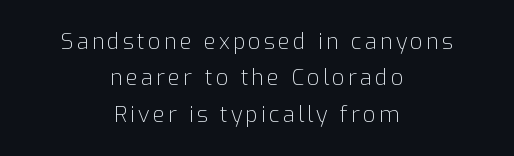
Q: Is the text bold? A: No.
Q: Is the text italic (slanted)? A: No, it is upright.
Q: Is the text underlined? A: No.
Q: How is the paragraph aligned? A: Centered.
Q: Is the spacing between lines tight, normal or loose? A: Normal.
